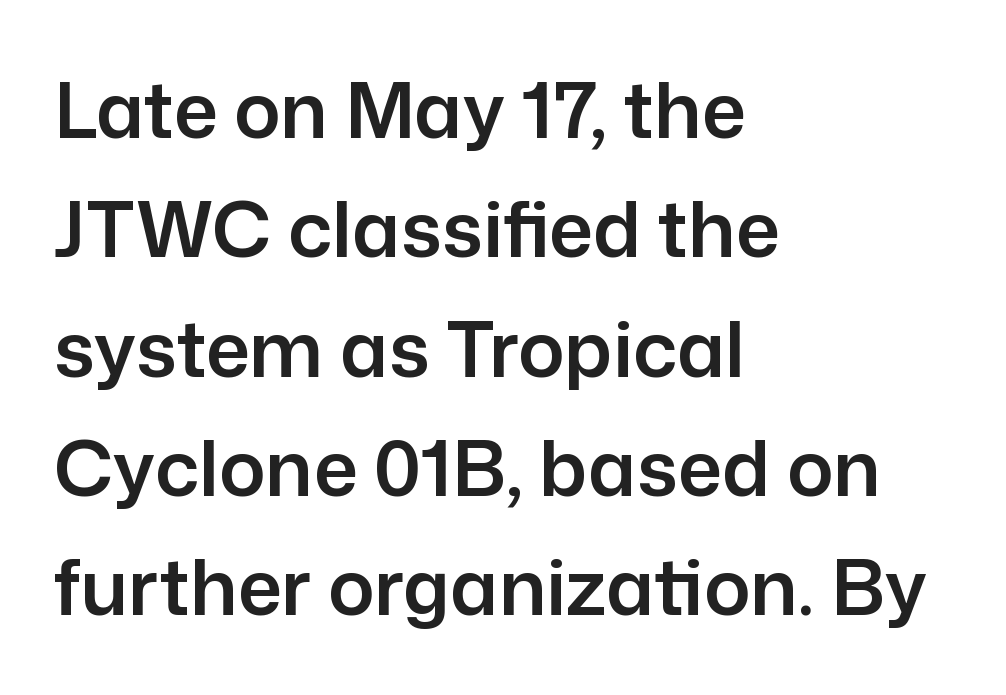
{"serif": "no", "italic": "no", "width": "normal", "stroke_contrast": "low", "x_height": "medium", "monospaced": "no", "underline": "no", "align": "left", "line_spacing": "normal", "line_spacing_ratio": 1.55, "letter_spacing": "normal", "letter_spacing_em": 0.0, "glyph_px": 77}
